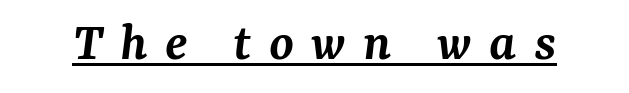
Emphasis is given by a line drawn under the lettering. What stands out about the letter spacing? Its width — letters are far apart. Each letter keeps its own natural width here, so spacing adapts to shape. A bit beefed up — I'd call it semibold rather than bold. The passage shown is typeset with a serif family. Style check: oblique.
